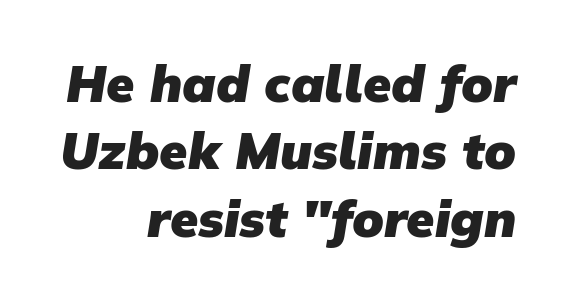
Q: Is the text bold? A: Yes.
Q: Is the typeface a serif or a sans-serif typeface? A: Sans-serif.
Q: Is the text underlined? A: No.
Q: How is the paragraph aligned? A: Right-aligned.
Q: Is the spacing between letters normal or unusually wide? A: Normal.
Q: Is the spacing between lines tight, normal or loose? A: Normal.
Q: Width (condensed, normal, or wide)? A: Normal.
Q: Stroke contrast? A: Low.
Q: x-height? A: Medium.
Q: Monospaced? A: No.
